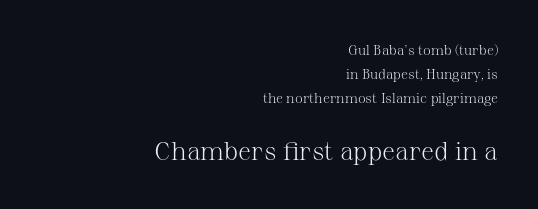
Q: Is the text bold? A: No.
Q: Is the text italic (slanted)? A: No, it is upright.
Q: Is the text underlined? A: No.
Q: How is the paragraph aligned? A: Right-aligned.
Q: Is the spacing between letters normal or unusually wide? A: Normal.
Q: Which block of text is set in a larger size, the first (top) or the second (bottom)? A: The second (bottom) one.
